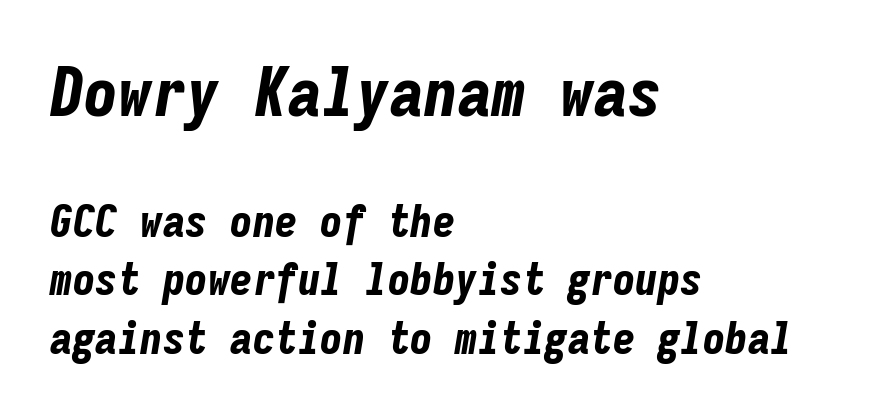
Slanted lettering throughout. The passage shown is emphatically bold. Which margin do the lines hug? The left one — the right edge is uneven. The letterforms sit shoulder to shoulder at normal distance. These two chunks differ in scale, with the top chunk taking the larger measure.
